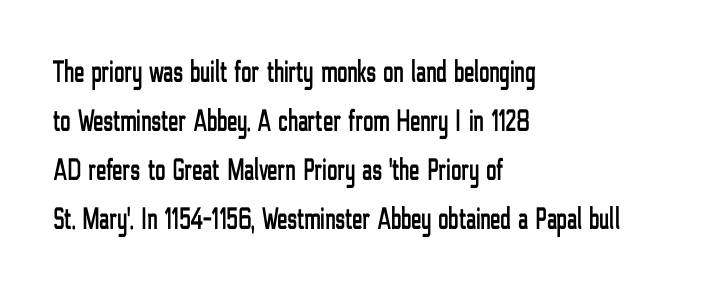
Q: Is the text italic (slanted)? A: No, it is upright.
Q: Is the typeface a serif or a sans-serif typeface? A: Sans-serif.
Q: Is the text underlined? A: No.
Q: How is the paragraph aligned? A: Left-aligned.
Q: Is the spacing between letters normal or unusually wide? A: Normal.
Q: Is the spacing between lines tight, normal or loose? A: Normal.
Q: Width (condensed, normal, or wide)? A: Condensed.
Q: Stroke contrast? A: Low.
Q: x-height? A: Medium.
Q: Monospaced? A: No.
